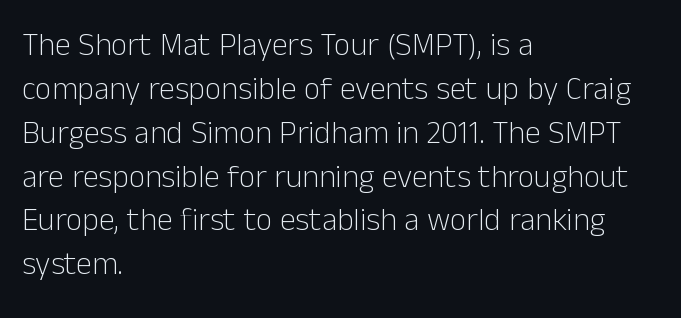
{"serif": "no", "italic": "no", "bold": "no", "weight": "light", "width": "normal", "stroke_contrast": "low", "x_height": "medium", "monospaced": "no", "underline": "no", "align": "left", "line_spacing": "normal", "line_spacing_ratio": 1.37, "letter_spacing": "normal", "letter_spacing_em": 0.0, "glyph_px": 32}
